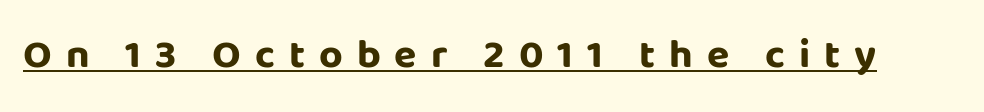
Is the letter spacing exaggerated? Yes — the characters are pushed far apart. Students, observe the line beneath the letters — that is underlining. When letters stand straight like this, we call the style roman or upright. Proportional: the letters do not fall into vertical columns. Typographic density is high because the face is bold.
